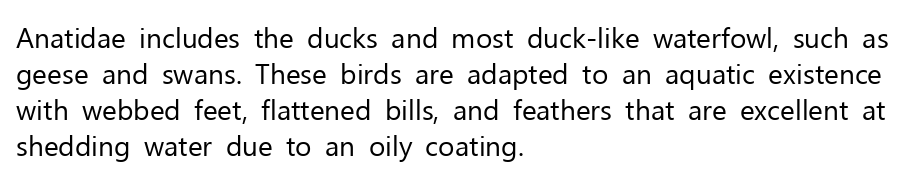
The image shows 28 px regular-weight sans-serif type, upright; set left-aligned, normal line spacing (1.28x), normal letter spacing, not underlined; low stroke contrast and a medium x-height.
